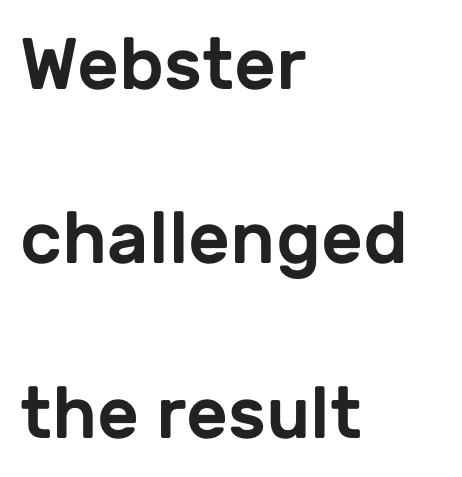
The image shows 73 px sans-serif type, upright; set left-aligned, loose line spacing (2.39x), normal letter spacing, not underlined; low stroke contrast and a medium x-height.
